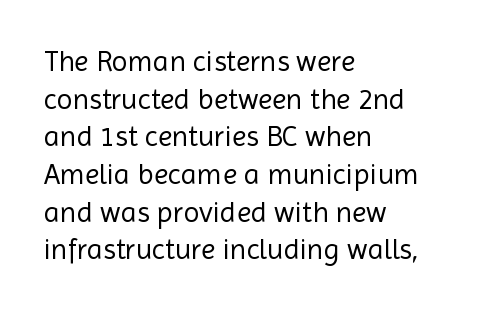
The image shows 29 px regular-weight sans-serif type, upright; set left-aligned, normal line spacing (1.3x), normal letter spacing, not underlined; a medium x-height.
